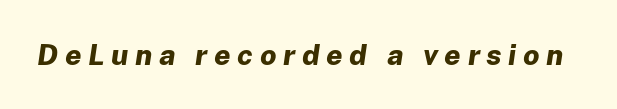
{"italic": "yes", "lean": "right", "slant_degrees": 8, "bold": "yes", "weight": "bold", "width": "normal", "stroke_contrast": "low", "x_height": "medium", "monospaced": "no", "underline": "no", "letter_spacing": "wide", "letter_spacing_em": 0.23, "glyph_px": 29}
